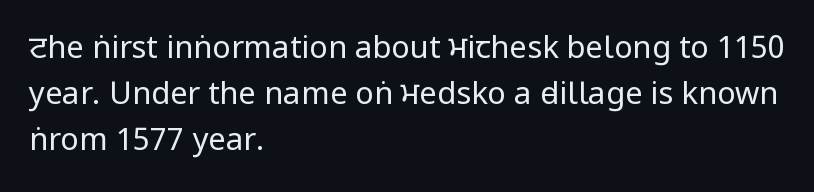
{"serif": "no", "italic": "no", "bold": "no", "weight": "regular", "width": "condensed", "stroke_contrast": "low", "x_height": "large", "monospaced": "no", "underline": "no", "align": "left", "line_spacing": "normal", "line_spacing_ratio": 1.48, "letter_spacing": "normal", "letter_spacing_em": 0.0, "glyph_px": 31}
